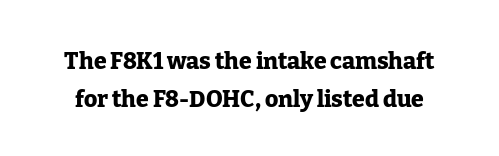
The characters look thick and weighty, a clear bold. Letter spacing: default. Anything drawn beneath the words? Only blank space. The axis of the letterforms is exactly vertical. Normally led — the rows are evenly, conventionally spaced.
